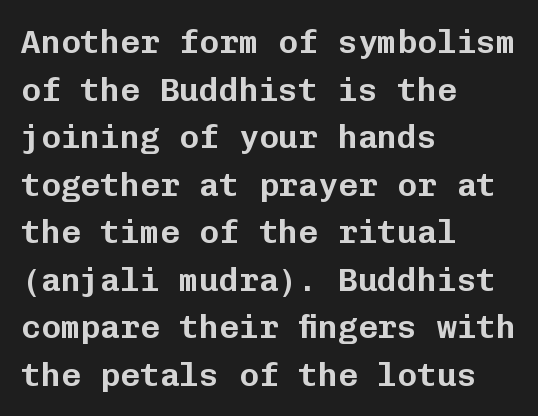
Q: Is the text italic (slanted)? A: No, it is upright.
Q: Is the typeface a serif or a sans-serif typeface? A: Sans-serif.
Q: Is the text underlined? A: No.
Q: How is the paragraph aligned? A: Left-aligned.
Q: Is the spacing between letters normal or unusually wide? A: Normal.
Q: Is the spacing between lines tight, normal or loose? A: Normal.
Q: Width (condensed, normal, or wide)? A: Normal.
Q: Stroke contrast? A: Low.
Q: x-height? A: Medium.
Q: Monospaced? A: Yes.
